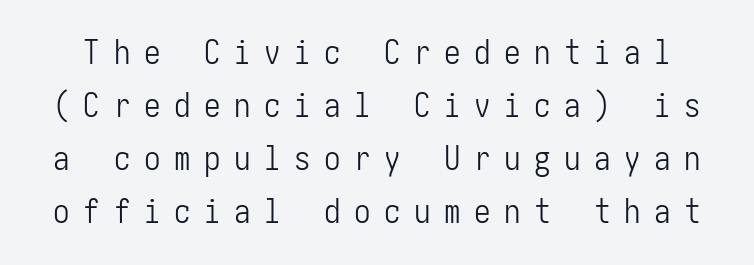
The image shows 33 px light, condensed sans-serif type, upright; set normal line spacing (1.61x), unusually wide letter spacing (+0.41 em), not underlined; low stroke contrast and a medium x-height.
